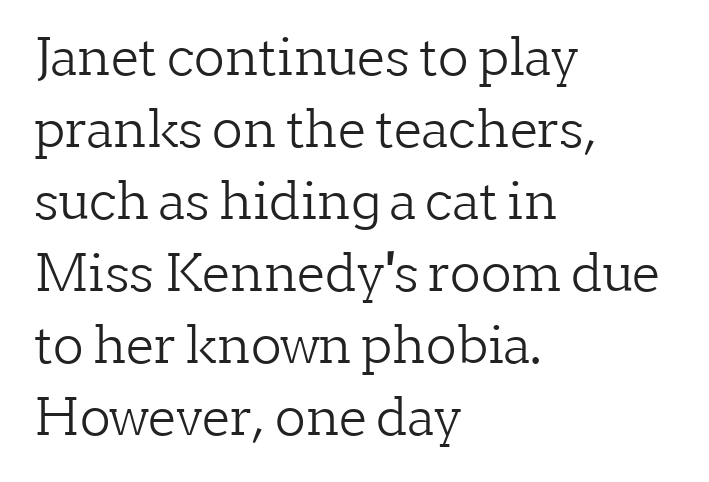
The image shows 51 px light serif type, upright; set left-aligned, normal line spacing (1.41x), normal letter spacing, not underlined; low stroke contrast and a medium x-height.
